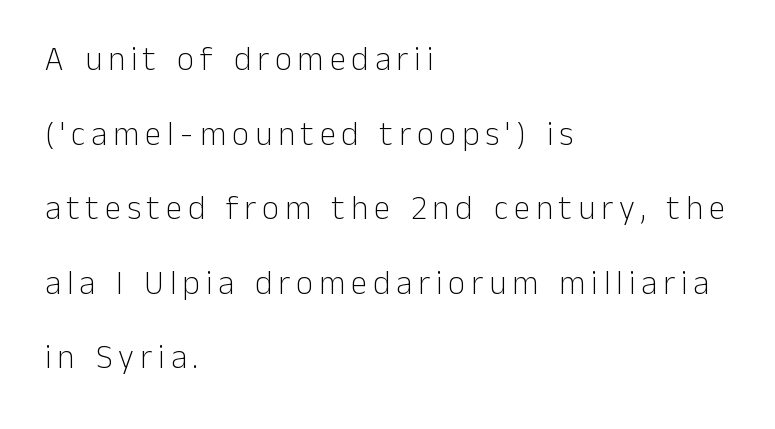
{"serif": "no", "italic": "no", "bold": "no", "weight": "light", "width": "normal", "stroke_contrast": "low", "x_height": "medium", "monospaced": "no", "underline": "no", "align": "left", "line_spacing": "loose", "line_spacing_ratio": 2.26, "glyph_px": 33}
